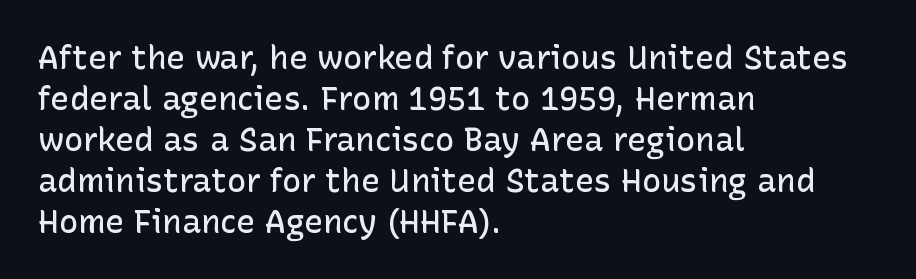
{"serif": "no", "italic": "no", "bold": "semi", "weight": "semibold", "width": "normal", "stroke_contrast": "low", "x_height": "medium", "monospaced": "no", "underline": "no", "align": "left", "line_spacing": "normal", "line_spacing_ratio": 1.28, "letter_spacing": "normal", "letter_spacing_em": 0.0, "glyph_px": 32}
